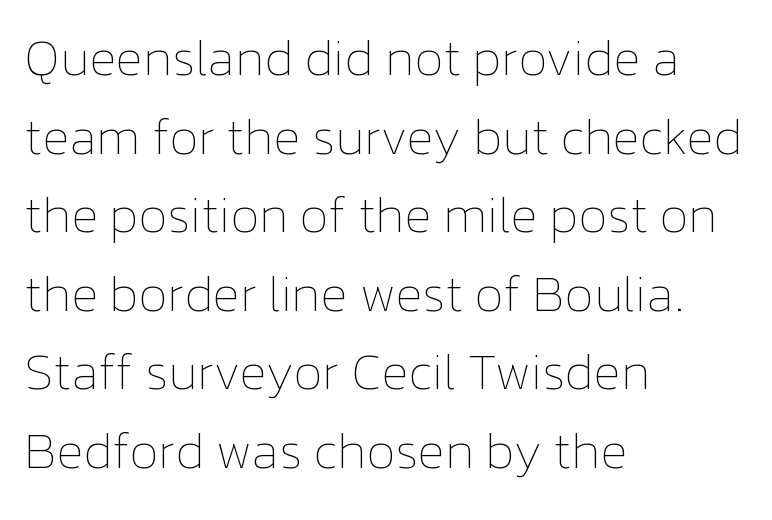
The image shows 51 px thin type, upright; set left-aligned, normal line spacing (1.54x), normal letter spacing, not underlined; low stroke contrast and a medium x-height.
